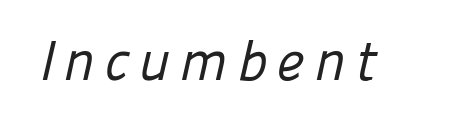
Weight: not bold — regular or lighter. Character widths vary here, with narrow letters taking less room than wide ones. A bare baseline throughout the passage. The type family on display is of the sans-serif kind.
